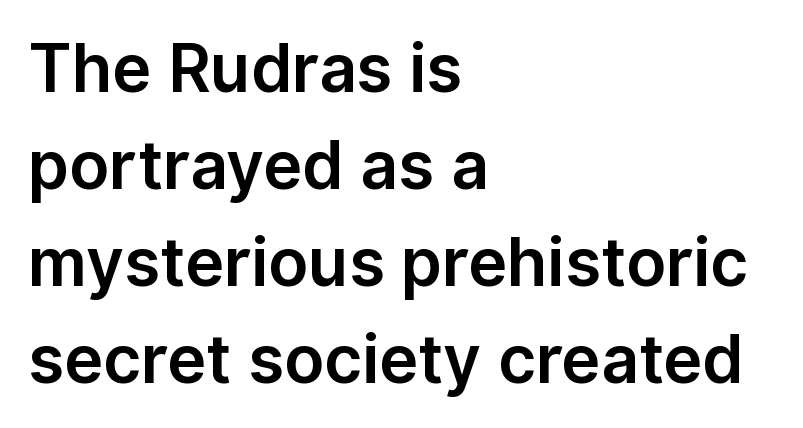
{"serif": "no", "italic": "no", "width": "normal", "stroke_contrast": "low", "x_height": "medium", "monospaced": "no", "underline": "no", "align": "left", "line_spacing": "normal", "line_spacing_ratio": 1.47, "letter_spacing": "normal", "letter_spacing_em": 0.0, "glyph_px": 66}
